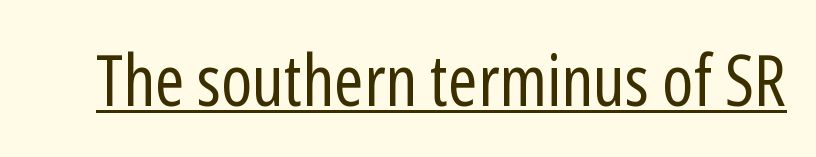
Classification — sans serif. Stroke mass is kept to a normal reading level or below. Spacing verdict: proportional, widths tailored to each character. A rule runs beneath these lines of type. A typesetter would call this zero additional tracking. Is there any slant? The stems are plumb.
